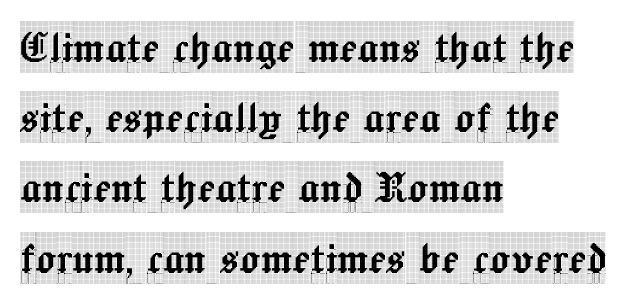
The image shows 52 px condensed serif type, upright; set left-aligned, normal line spacing (1.35x), normal letter spacing, not underlined; a large x-height.
